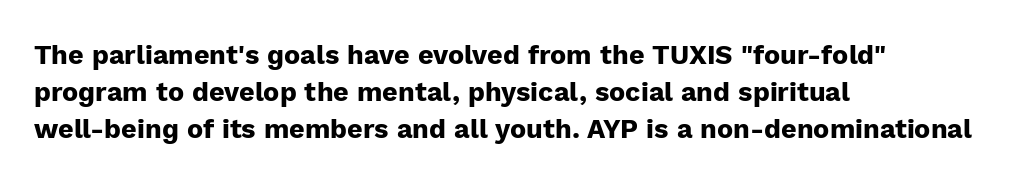
Every character sits straight up, as roman type does. Words appear dense and cohesive because spacing is normal. On the weight axis this lands at bold, roughly 700. In terms of leading, this rendering sits right in the middle.
